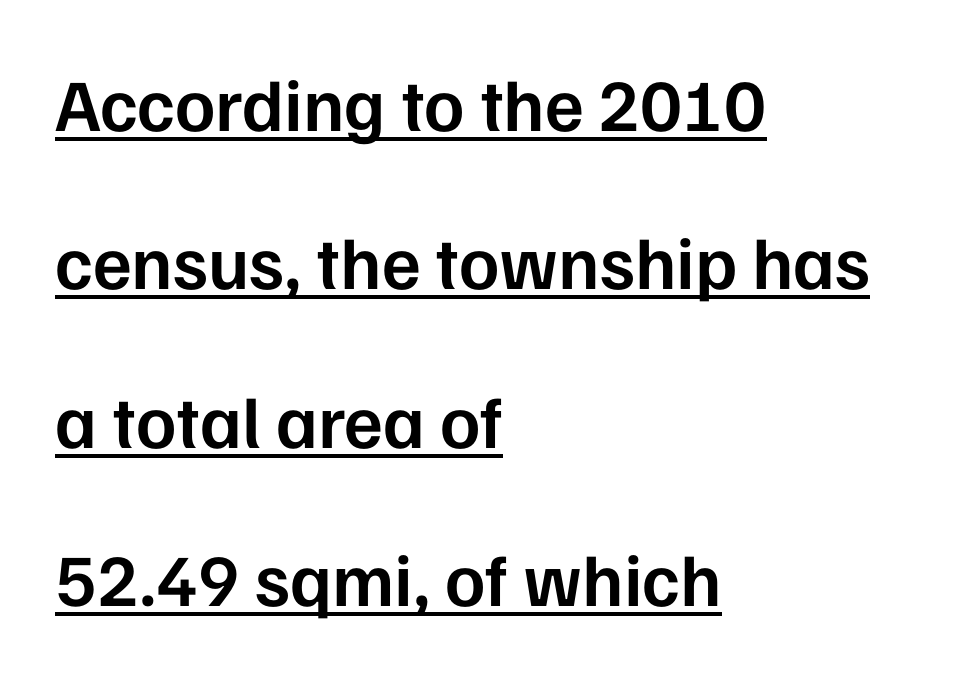
{"serif": "no", "italic": "no", "bold": "semi", "weight": "semibold", "width": "normal", "stroke_contrast": "low", "x_height": "medium", "monospaced": "no", "underline": "yes", "align": "left", "line_spacing": "loose", "line_spacing_ratio": 2.14, "letter_spacing": "normal", "letter_spacing_em": 0.0, "glyph_px": 74}
